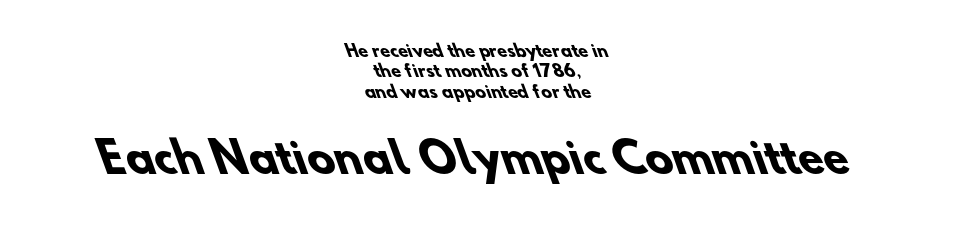
{"serif": "no", "bold": "yes", "weight": "heavy", "width": "normal", "stroke_contrast": "low", "x_height": "small", "monospaced": "no", "underline": "no", "align": "center", "line_spacing": "normal", "line_spacing_ratio": 1.28, "letter_spacing": "normal", "letter_spacing_em": 0.0, "larger_block": "second", "size_ratio": 2.56, "glyph_px": 41}
